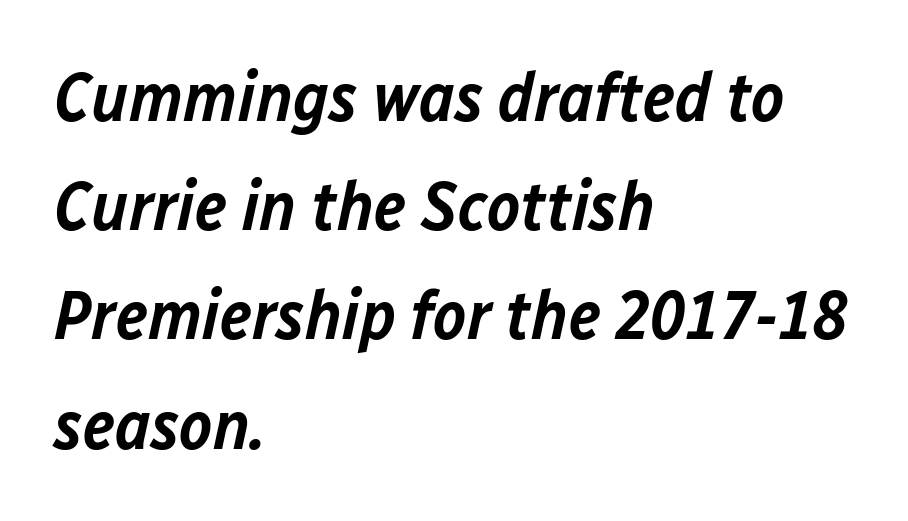
Is the type slanted? Yes — the strokes lean at a clear angle. Leading: standard. Spacing verdict: proportional, widths tailored to each character. Line starts are locked; line ends wander. Rule under the text: the space is simply empty. The typesetting leans somewhat heavy: a semibold.
